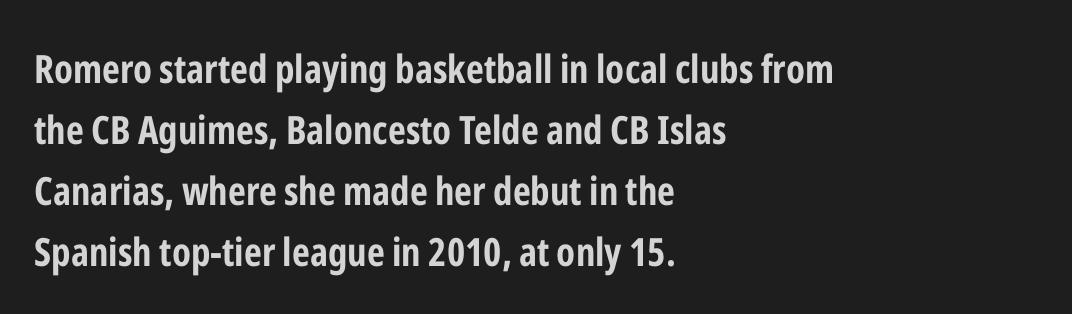
{"serif": "no", "italic": "no", "bold": "yes", "weight": "bold", "width": "condensed", "stroke_contrast": "low", "x_height": "medium", "monospaced": "no", "underline": "no", "align": "left", "line_spacing": "normal", "line_spacing_ratio": 1.56, "letter_spacing": "normal", "letter_spacing_em": 0.0, "glyph_px": 39}
